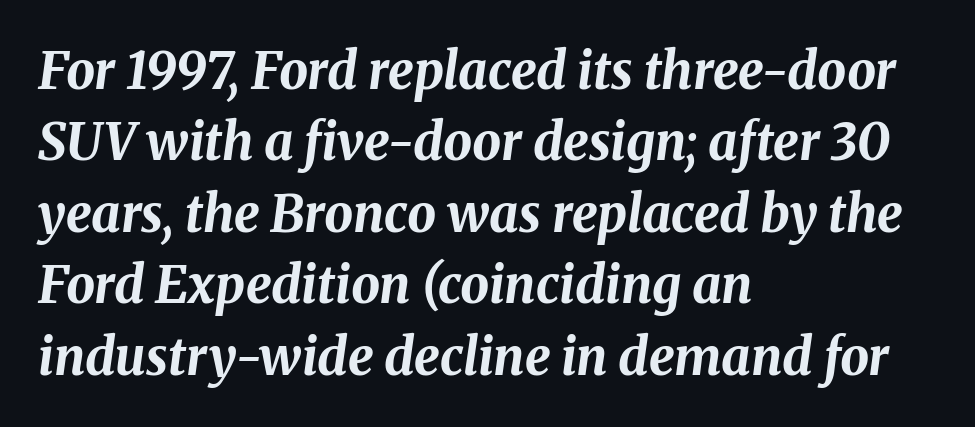
Stroke thickness is high; the sample reads as a true bold. The rendering keeps characters at their native spacing. Think of a printed novel: that variable character pitch is what you see here. Rendered with sloped, italic letterforms.
